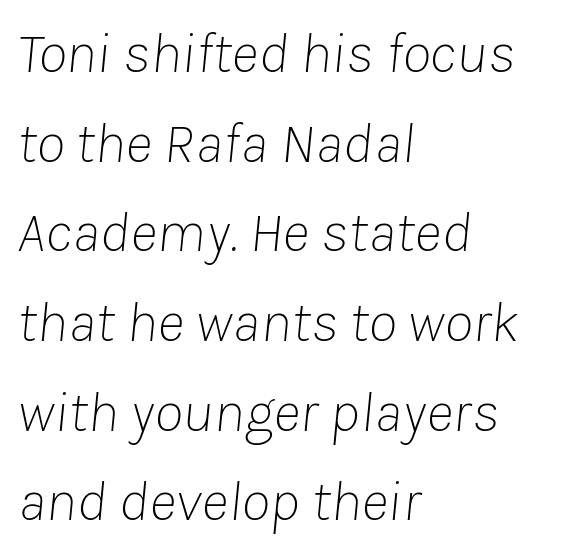
Q: Is the text bold? A: No.
Q: Is the text italic (slanted)? A: Yes, it leans right by about 8 degrees.
Q: Is the text underlined? A: No.
Q: How is the paragraph aligned? A: Left-aligned.
Q: Is the spacing between letters normal or unusually wide? A: Normal.
Q: Is the spacing between lines tight, normal or loose? A: Normal.
Q: Width (condensed, normal, or wide)? A: Normal.
Q: Stroke contrast? A: Low.
Q: x-height? A: Medium.
Q: Monospaced? A: No.
